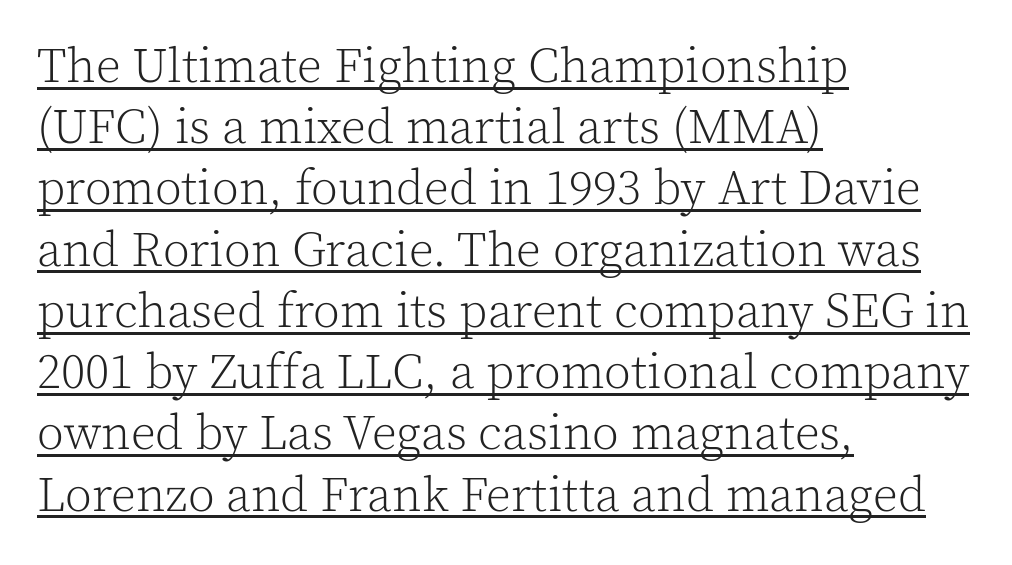
Q: Is the text bold? A: No.
Q: Is the text italic (slanted)? A: No, it is upright.
Q: Is the typeface a serif or a sans-serif typeface? A: Serif.
Q: Is the text underlined? A: Yes.
Q: How is the paragraph aligned? A: Left-aligned.
Q: Is the spacing between letters normal or unusually wide? A: Normal.
Q: Is the spacing between lines tight, normal or loose? A: Normal.
Q: Width (condensed, normal, or wide)? A: Normal.
Q: x-height? A: Medium.
Q: Monospaced? A: No.
